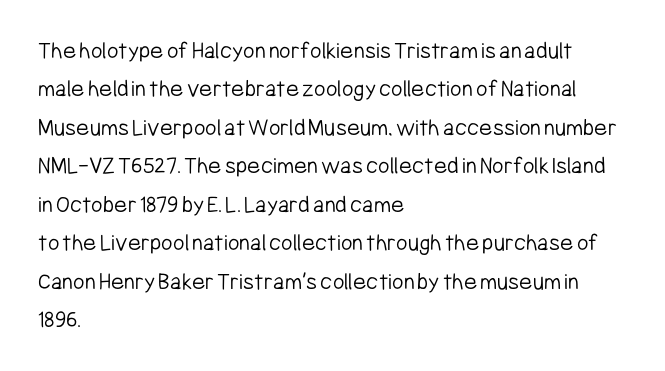
{"italic": "no", "bold": "no", "underline": "no", "align": "left", "line_spacing": "normal", "line_spacing_ratio": 1.54, "letter_spacing": "normal", "letter_spacing_em": 0.0, "glyph_px": 25}
